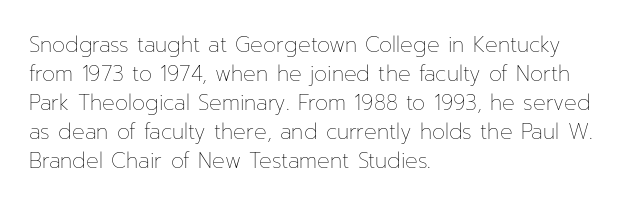
Letters rest on an invisible, unmarked baseline. Heaviness? Minimal to ordinary, like unemphasized prose. The rendering anchors every line to the left-hand side. The line-height multiplier appears to be the usual default.
